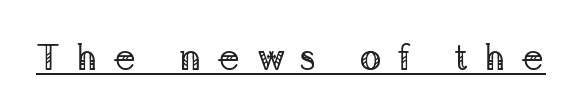
Q: Is the text bold? A: No.
Q: Is the text italic (slanted)? A: No, it is upright.
Q: Is the typeface a serif or a sans-serif typeface? A: Serif.
Q: Is the text underlined? A: Yes.
Q: Is the spacing between letters normal or unusually wide? A: Unusually wide.
Q: Width (condensed, normal, or wide)? A: Normal.
Q: Stroke contrast? A: Low.
Q: x-height? A: Medium.
Q: Monospaced? A: No.
